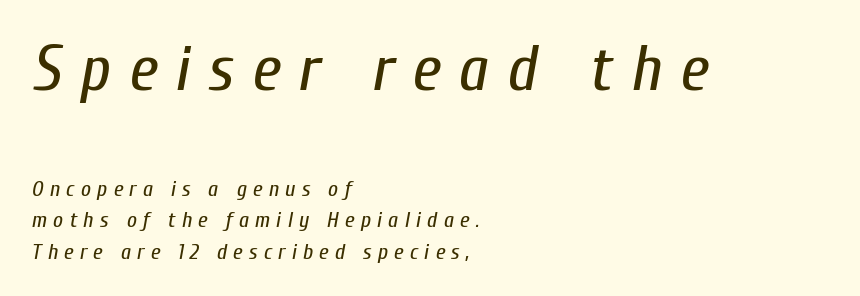
{"italic": "yes", "lean": "right", "slant_degrees": 10, "bold": "no", "weight": "regular", "width": "condensed", "stroke_contrast": "low", "x_height": "medium", "monospaced": "no", "underline": "no", "align": "left", "line_spacing": "normal", "line_spacing_ratio": 1.43, "letter_spacing": "wide", "letter_spacing_em": 0.28, "larger_block": "first", "size_ratio": 2.95, "glyph_px": 65}
